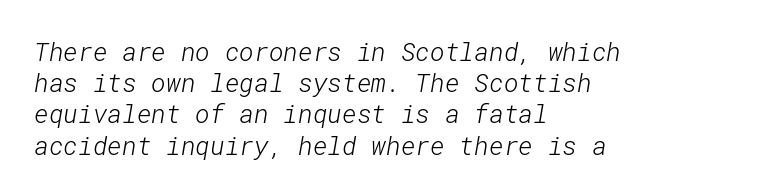
The image shows 25 px text type; set left-aligned, normal line spacing (1.25x), normal letter spacing, not underlined.
